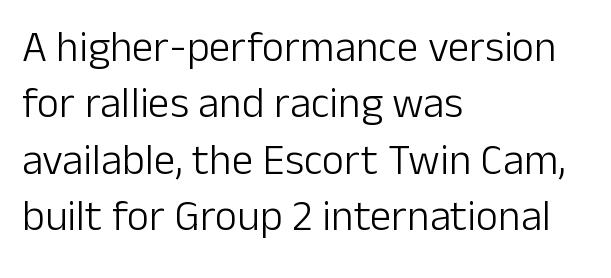
Q: Is the text bold? A: No.
Q: Is the text italic (slanted)? A: No, it is upright.
Q: Is the typeface a serif or a sans-serif typeface? A: Sans-serif.
Q: Is the text underlined? A: No.
Q: How is the paragraph aligned? A: Left-aligned.
Q: Is the spacing between letters normal or unusually wide? A: Normal.
Q: Is the spacing between lines tight, normal or loose? A: Normal.
Q: Width (condensed, normal, or wide)? A: Normal.
Q: Stroke contrast? A: Low.
Q: x-height? A: Medium.
Q: Monospaced? A: No.
